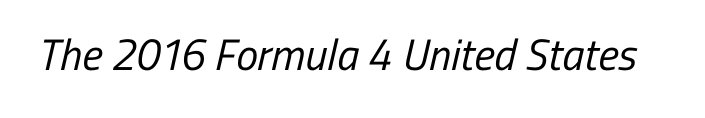
The image shows 44 px regular-weight, condensed sans-serif type; set normal letter spacing, not underlined; low stroke contrast and a medium x-height.
